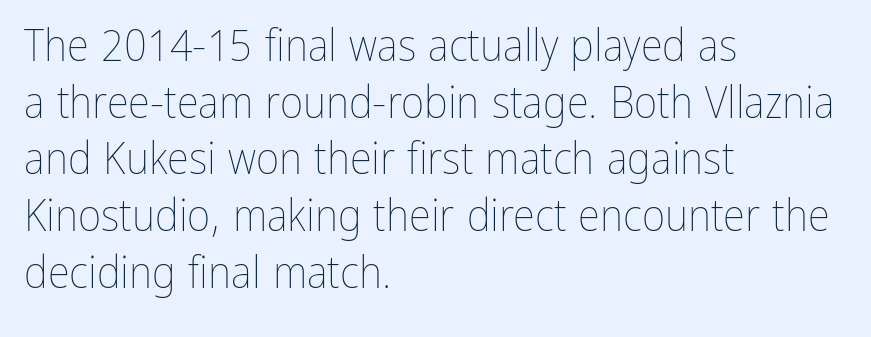
Each new line begins a customary step beneath the previous one. Is the stroke heavy? The answer is a plain regular-or-lighter. Students, note that the glyphs here touch the page at normal intervals. Where is the straight margin? On the left. When letters stand straight like this, we call the style roman or upright. You could not count columns in this text — the font is proportionally spaced.
